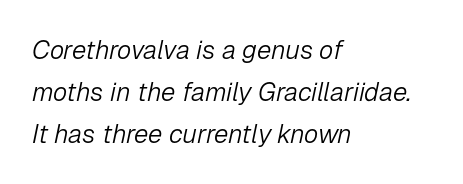
The image shows 26 px text type, italic (leaning right); set left-aligned, normal line spacing (1.62x), normal letter spacing, not underlined.
